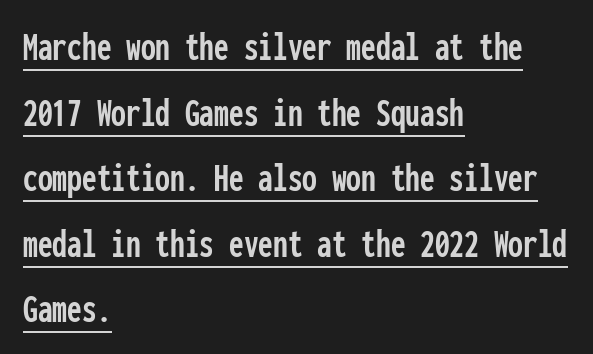
Is there any slant? The stems are plumb. The gaps between neighbouring characters are ordinary and unremarkable. This is underlined copy, the kind a proofreader might mark for attention. Here the designer chose a console-style face with uniform glyph widths.
